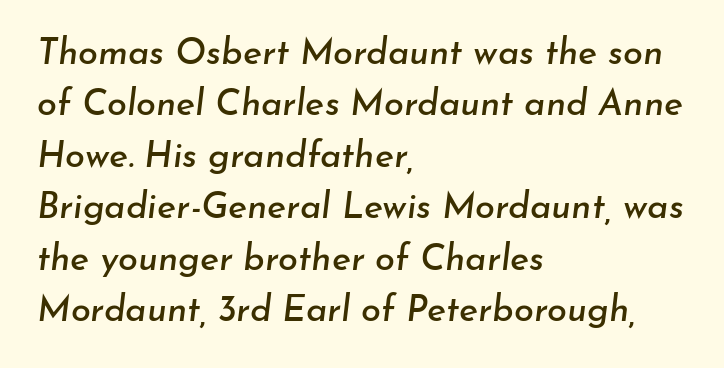
{"italic": "yes", "lean": "right", "slant_degrees": 7, "width": "normal", "stroke_contrast": "low", "x_height": "small", "monospaced": "no", "underline": "no", "align": "left", "line_spacing": "normal", "line_spacing_ratio": 1.43, "letter_spacing": "normal", "letter_spacing_em": 0.0, "glyph_px": 36}
